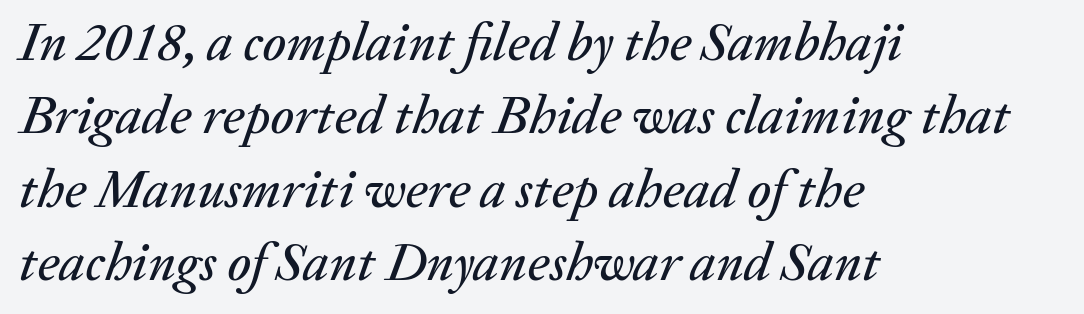
The image shows 54 px text type, italic (leaning right); set left-aligned, normal line spacing (1.36x), normal letter spacing, not underlined; medium stroke contrast and a medium x-height.
